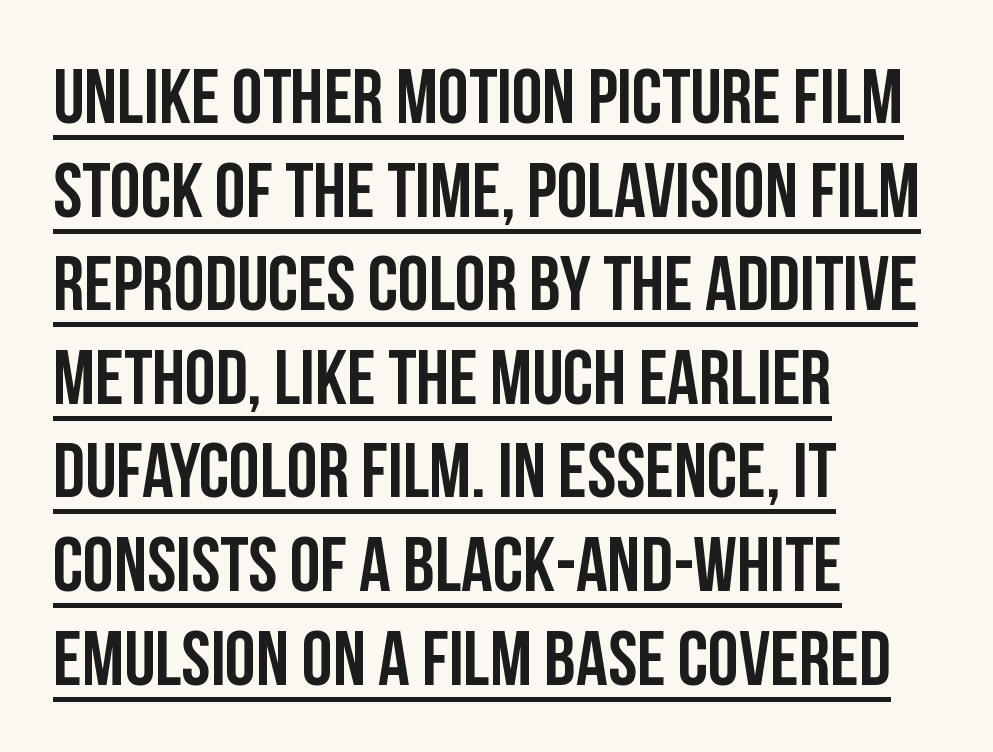
The image shows 78 px condensed sans-serif type, upright; set left-aligned, line spacing 1.2x, normal letter spacing, underlined; low stroke contrast and a large x-height.
